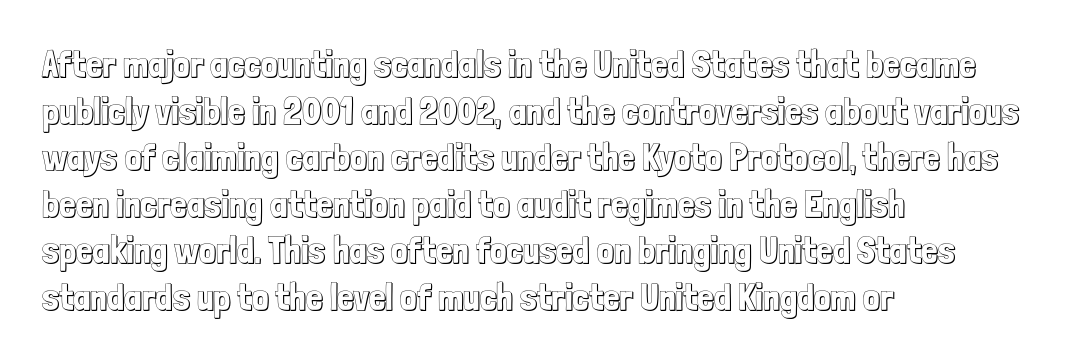
{"italic": "no", "width": "condensed", "x_height": "medium", "monospaced": "no", "underline": "no", "align": "left", "line_spacing": "normal", "line_spacing_ratio": 1.26, "letter_spacing": "normal", "letter_spacing_em": 0.0, "glyph_px": 37}
